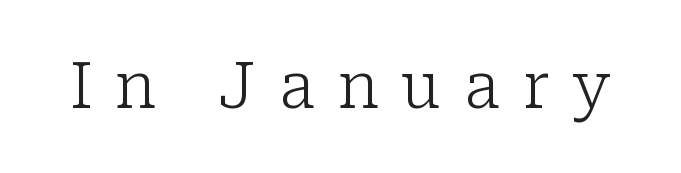
{"serif": "yes", "italic": "no", "bold": "no", "weight": "light", "width": "normal", "stroke_contrast": "low", "x_height": "medium", "monospaced": "no", "underline": "no", "letter_spacing": "wide", "letter_spacing_em": 0.36, "glyph_px": 63}
